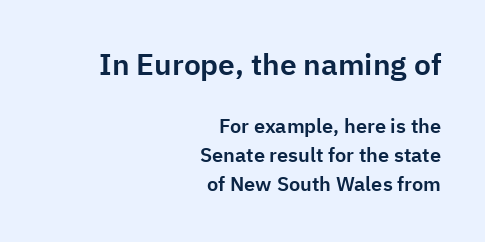
{"serif": "no", "italic": "no", "width": "normal", "stroke_contrast": "low", "x_height": "medium", "monospaced": "no", "underline": "no", "align": "right", "line_spacing": "normal", "line_spacing_ratio": 1.46, "letter_spacing": "normal", "letter_spacing_em": 0.0, "larger_block": "first", "size_ratio": 1.5, "glyph_px": 30}
